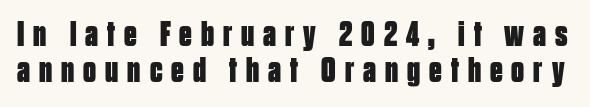
This is the regular roman posture of the typeface. You can tell from the bare stems that sans-serif type was used. Any mark beneath the type? The region is blank. Each letter keeps its own natural width here, so spacing adapts to shape. Does the leading feel generous? Not at all — it's pinched.
